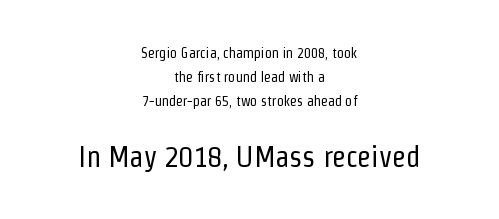
{"serif": "no", "italic": "no", "bold": "no", "weight": "regular", "width": "condensed", "stroke_contrast": "low", "x_height": "medium", "monospaced": "no", "underline": "no", "align": "center", "line_spacing_ratio": 1.71, "letter_spacing": "normal", "letter_spacing_em": 0.0, "larger_block": "second", "size_ratio": 2.07, "glyph_px": 29}
